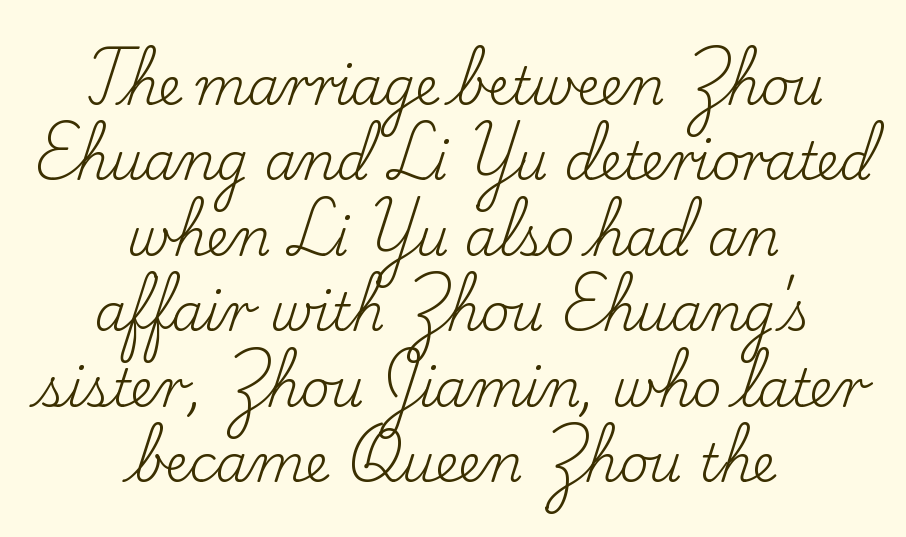
Q: Is the text bold? A: No.
Q: Is the text italic (slanted)? A: Yes.
Q: Is the typeface a serif or a sans-serif typeface? A: Serif.
Q: Is the text underlined? A: No.
Q: How is the paragraph aligned? A: Centered.
Q: Is the spacing between letters normal or unusually wide? A: Normal.
Q: Is the spacing between lines tight, normal or loose? A: Normal.
Q: Width (condensed, normal, or wide)? A: Normal.
Q: Stroke contrast? A: Low.
Q: x-height? A: Small.
Q: Monospaced? A: No.
